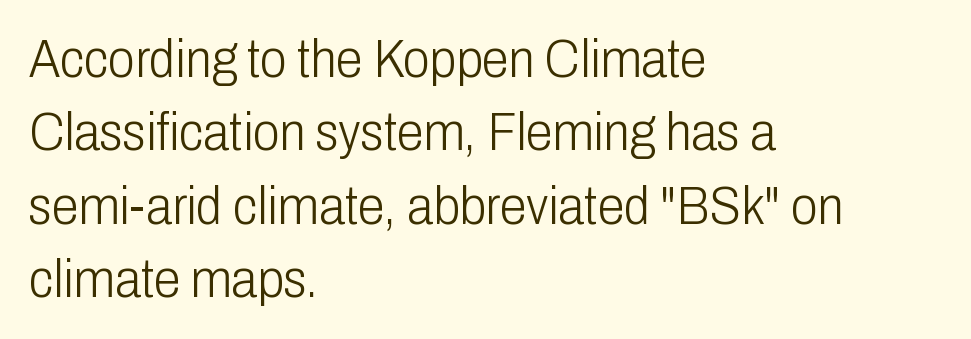
Q: Is the text bold? A: No.
Q: Is the text italic (slanted)? A: No, it is upright.
Q: Is the typeface a serif or a sans-serif typeface? A: Sans-serif.
Q: Is the text underlined? A: No.
Q: How is the paragraph aligned? A: Left-aligned.
Q: Is the spacing between letters normal or unusually wide? A: Normal.
Q: Is the spacing between lines tight, normal or loose? A: Normal.
Q: Width (condensed, normal, or wide)? A: Condensed.
Q: Stroke contrast? A: Low.
Q: x-height? A: Medium.
Q: Monospaced? A: No.
